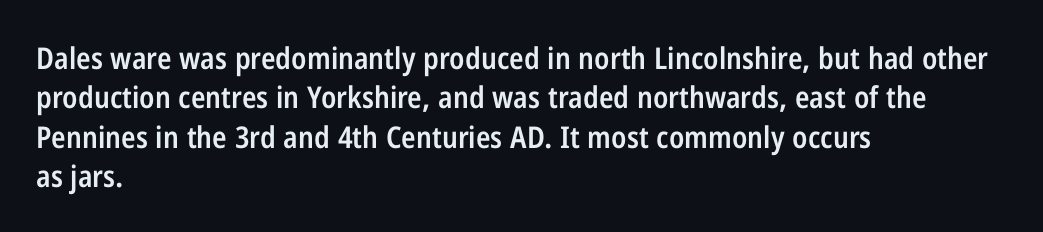
The image shows 30 px semibold, condensed sans-serif type, upright; set left-aligned, normal line spacing (1.31x), normal letter spacing, not underlined; low stroke contrast and a medium x-height.
